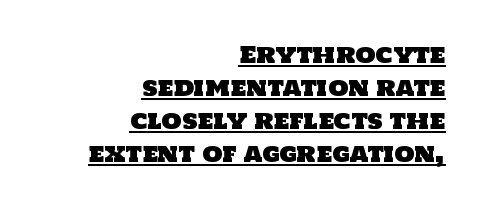
Q: Is the text underlined? A: Yes.
Q: How is the paragraph aligned? A: Right-aligned.
Q: Is the spacing between letters normal or unusually wide? A: Normal.
Q: Is the spacing between lines tight, normal or loose? A: Normal.
